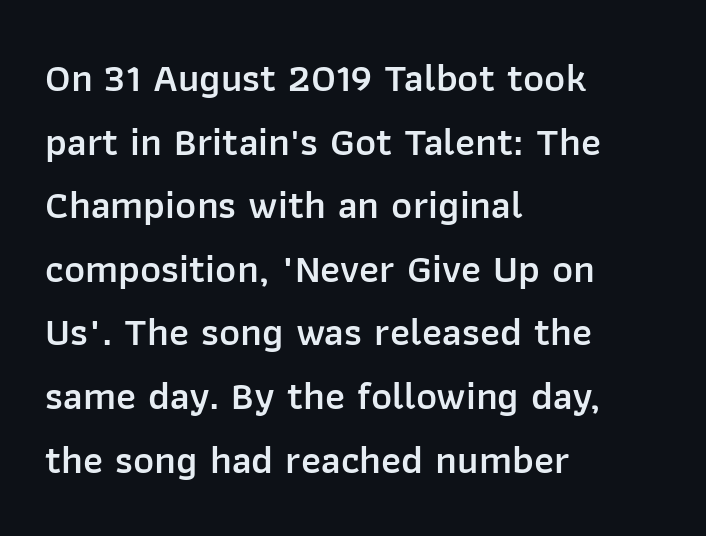
The text block is weighted toward the left margin, trailing off unevenly rightward. Whoever set this chose a conventional vertical rhythm. Descenders hang freely into open space. Does the weight exceed regular? Yes, but only to semibold. Looks like regular typesetting: each glyph gets only the width it needs.
